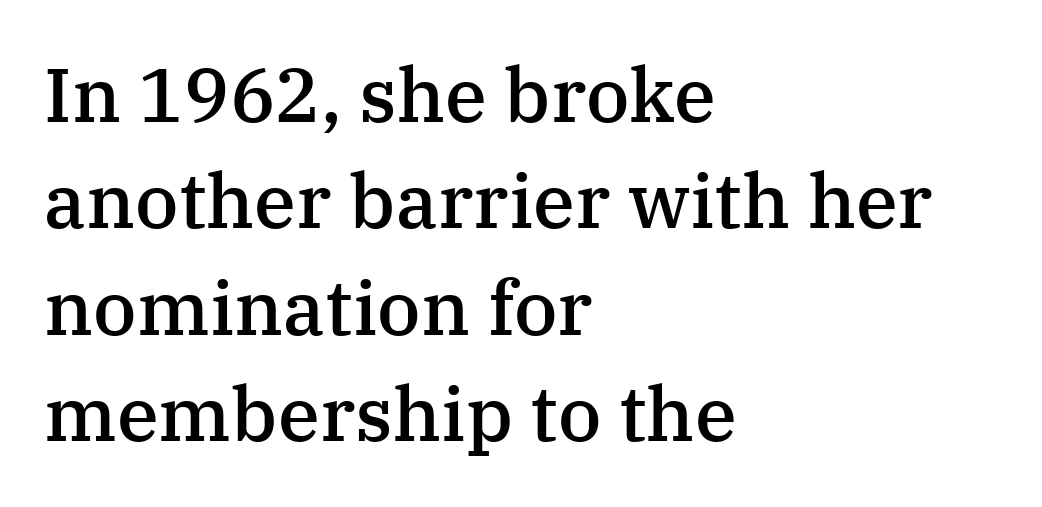
Q: Is the text bold? A: Semi-bold.
Q: Is the text italic (slanted)? A: No, it is upright.
Q: Is the typeface a serif or a sans-serif typeface? A: Serif.
Q: Is the text underlined? A: No.
Q: How is the paragraph aligned? A: Left-aligned.
Q: Is the spacing between letters normal or unusually wide? A: Normal.
Q: Is the spacing between lines tight, normal or loose? A: Normal.
Q: Width (condensed, normal, or wide)? A: Normal.
Q: Stroke contrast? A: Medium.
Q: x-height? A: Medium.
Q: Monospaced? A: No.
